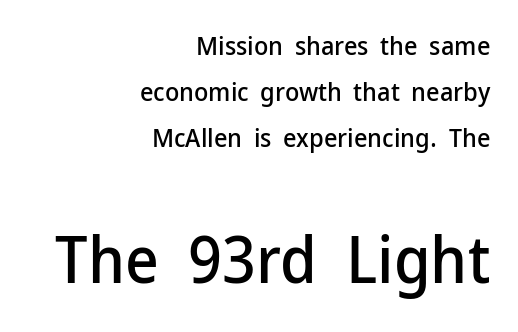
{"serif": "no", "italic": "no", "width": "normal", "stroke_contrast": "low", "x_height": "medium", "monospaced": "no", "underline": "no", "align": "right", "line_spacing_ratio": 1.76, "letter_spacing": "normal", "letter_spacing_em": 0.0, "larger_block": "second", "size_ratio": 2.5, "glyph_px": 65}
